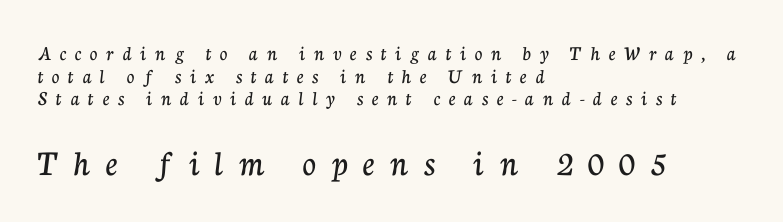
The image shows 37 px serif type; set left-aligned, tight line spacing (1.08x), unusually wide letter spacing (+0.42 em), not underlined; the second (bottom) block is 1.76x larger; low stroke contrast and a medium x-height.
